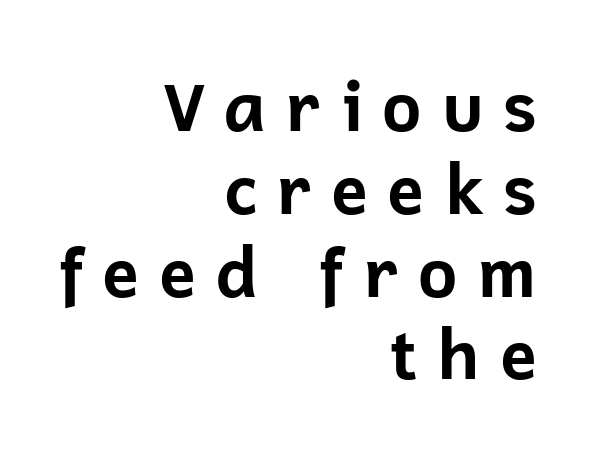
{"serif": "no", "italic": "no", "bold": "yes", "weight": "bold", "width": "normal", "stroke_contrast": "low", "x_height": "medium", "monospaced": "no", "underline": "no", "align": "right", "line_spacing_ratio": 1.2, "letter_spacing": "wide", "letter_spacing_em": 0.26, "glyph_px": 69}
